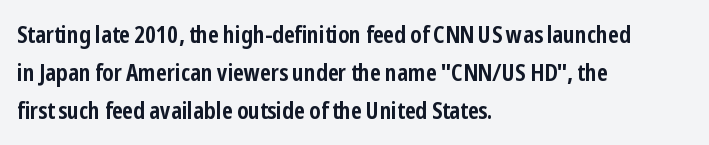
Q: Is the text bold? A: Yes.
Q: Is the text italic (slanted)? A: No, it is upright.
Q: Is the text underlined? A: No.
Q: How is the paragraph aligned? A: Left-aligned.
Q: Is the spacing between letters normal or unusually wide? A: Normal.
Q: Is the spacing between lines tight, normal or loose? A: Normal.
